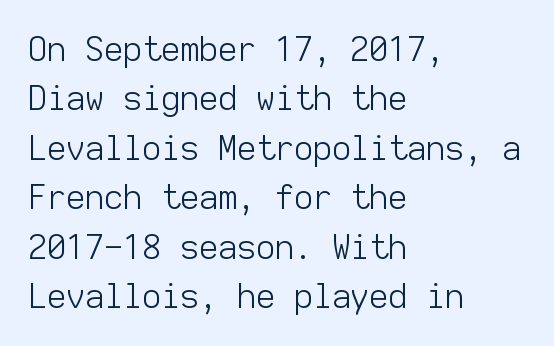
The image shows 33 px light sans-serif type, upright, monospaced; set left-aligned, normal line spacing (1.5x), normal letter spacing, not underlined; low stroke contrast and a medium x-height.
